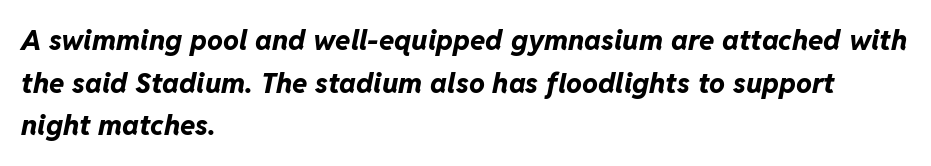
The image shows 28 px bold type, italic (leaning right); set left-aligned, normal line spacing (1.52x), normal letter spacing, not underlined; low stroke contrast and a medium x-height.
